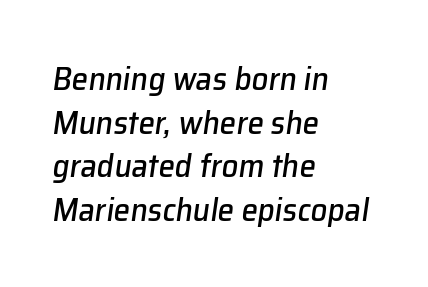
Q: Is the text italic (slanted)? A: Yes, it leans right by about 8 degrees.
Q: Is the text underlined? A: No.
Q: How is the paragraph aligned? A: Left-aligned.
Q: Is the spacing between letters normal or unusually wide? A: Normal.
Q: Is the spacing between lines tight, normal or loose? A: Normal.
Q: Width (condensed, normal, or wide)? A: Normal.
Q: Stroke contrast? A: Low.
Q: x-height? A: Medium.
Q: Monospaced? A: No.
